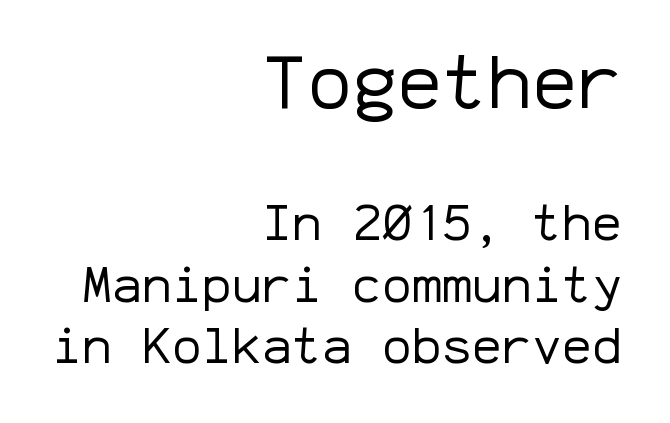
The image shows 75 px regular-weight sans-serif type, upright, monospaced; set right-aligned, line spacing 1.23x, normal letter spacing, not underlined; the first (top) block is 1.5x larger; low stroke contrast and a medium x-height.
